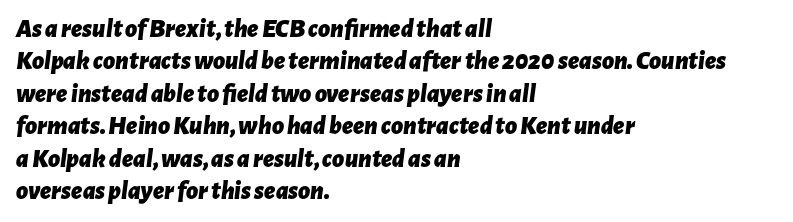
Q: Is the text bold? A: Yes.
Q: Is the text italic (slanted)? A: Yes, it leans right by about 7 degrees.
Q: Is the text underlined? A: No.
Q: How is the paragraph aligned? A: Left-aligned.
Q: Is the spacing between letters normal or unusually wide? A: Normal.
Q: Is the spacing between lines tight, normal or loose? A: Normal.
